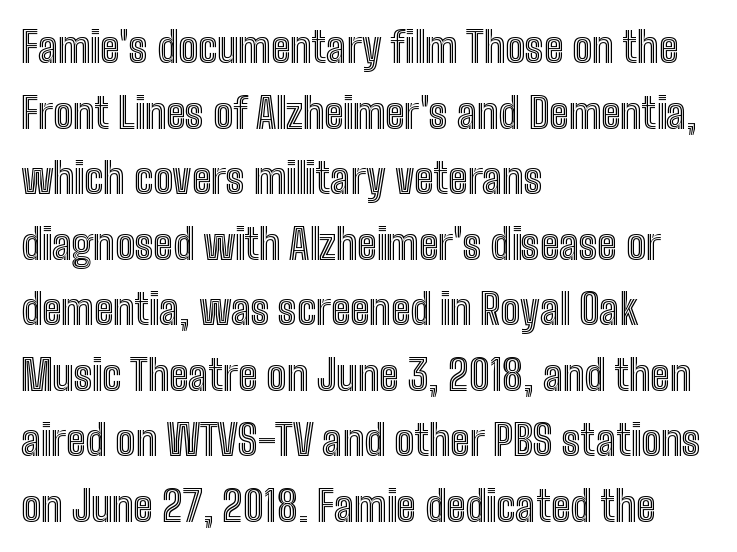
The image shows 42 px condensed type, upright; set left-aligned, normal line spacing (1.56x), normal letter spacing, not underlined; a medium x-height.
